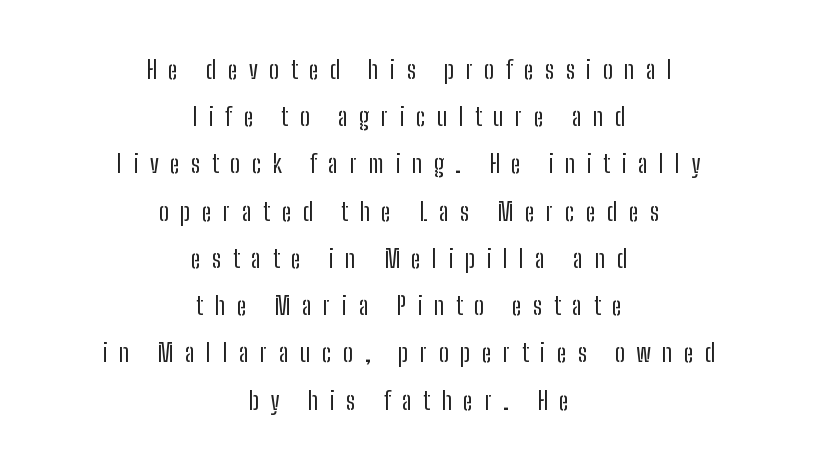
Q: Is the text bold? A: No.
Q: Is the text italic (slanted)? A: No, it is upright.
Q: Is the text underlined? A: No.
Q: How is the paragraph aligned? A: Centered.
Q: Is the spacing between letters normal or unusually wide? A: Unusually wide.
